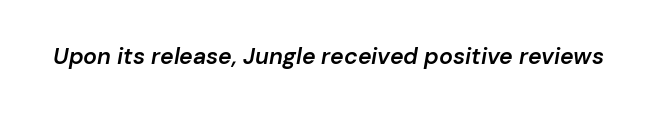
{"italic": "yes", "lean": "right", "slant_degrees": 10, "bold": "semi", "underline": "no", "letter_spacing": "normal", "letter_spacing_em": 0.0, "glyph_px": 23}
